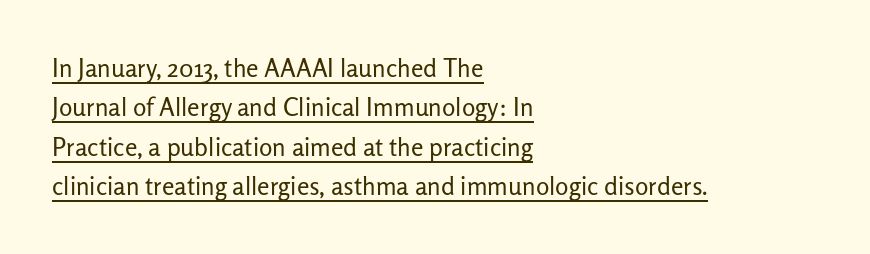
The image shows 25 px text type, upright; set left-aligned, normal line spacing (1.58x), normal letter spacing, underlined.
